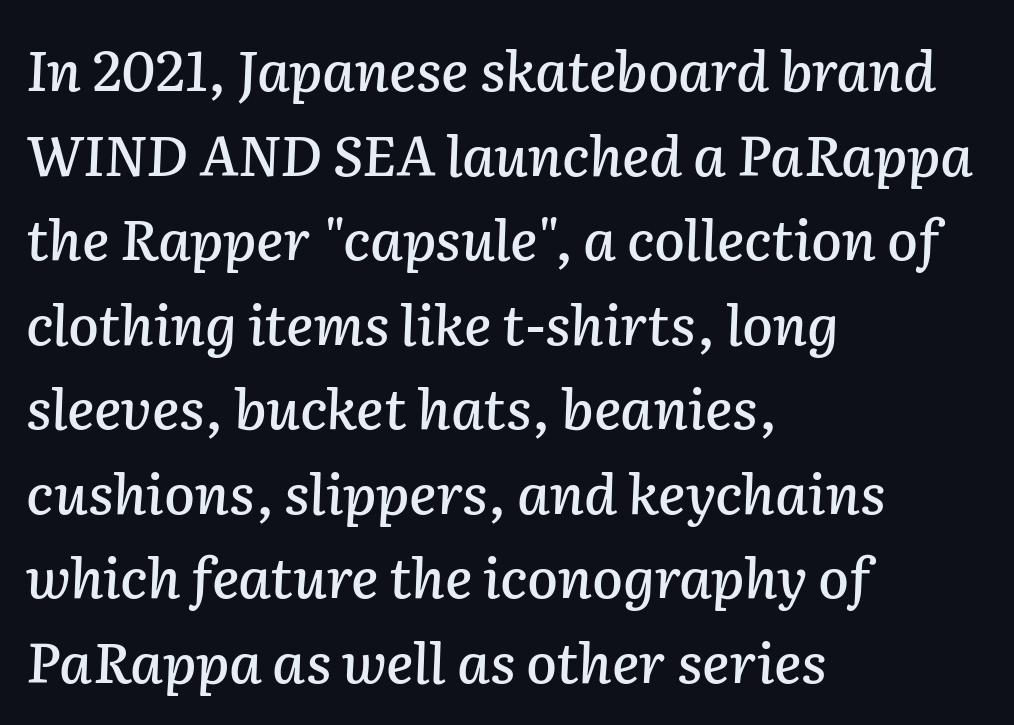
Proportional: the letters do not fall into vertical columns. This rendering leaves character spacing at its baseline value. Any mark beneath the type? The region is blank. Does the copy run flush right? No — it runs flush left.
